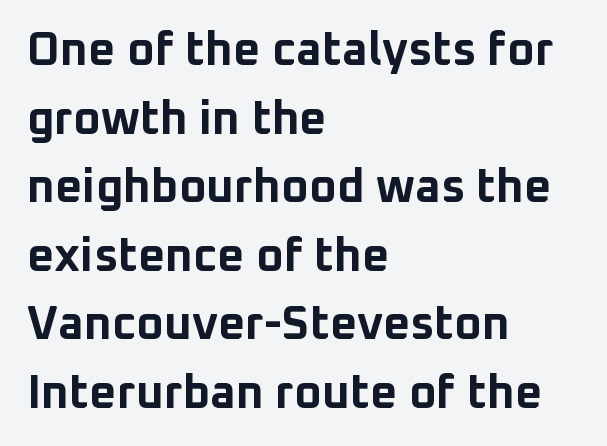
Q: Is the text bold? A: Yes.
Q: Is the text italic (slanted)? A: No, it is upright.
Q: Is the typeface a serif or a sans-serif typeface? A: Sans-serif.
Q: Is the text underlined? A: No.
Q: How is the paragraph aligned? A: Left-aligned.
Q: Is the spacing between letters normal or unusually wide? A: Normal.
Q: Is the spacing between lines tight, normal or loose? A: Normal.
Q: Width (condensed, normal, or wide)? A: Normal.
Q: Stroke contrast? A: Low.
Q: x-height? A: Medium.
Q: Monospaced? A: No.
